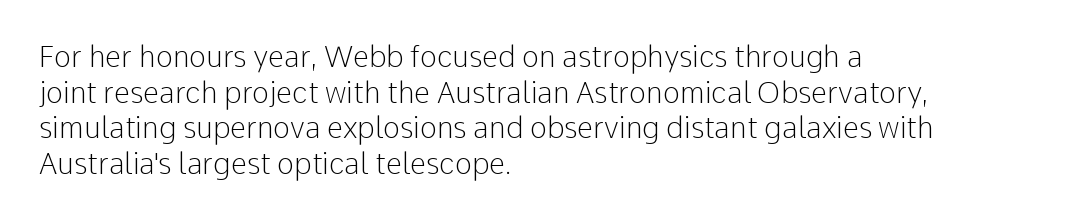
{"serif": "no", "italic": "no", "bold": "no", "weight": "light", "width": "normal", "stroke_contrast": "low", "x_height": "medium", "monospaced": "no", "underline": "no", "align": "left", "line_spacing_ratio": 1.23, "letter_spacing": "normal", "letter_spacing_em": 0.0, "glyph_px": 29}
